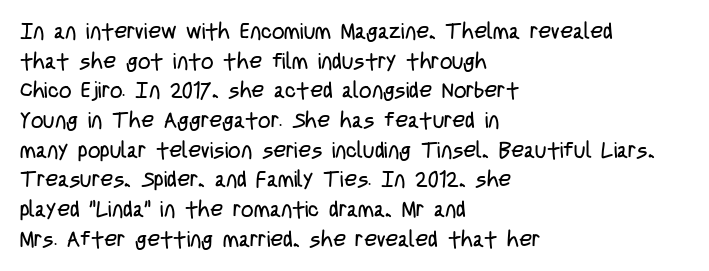
{"italic": "no", "bold": "no", "underline": "no", "align": "left", "line_spacing": "normal", "line_spacing_ratio": 1.35, "letter_spacing": "normal", "letter_spacing_em": 0.0, "glyph_px": 22}
